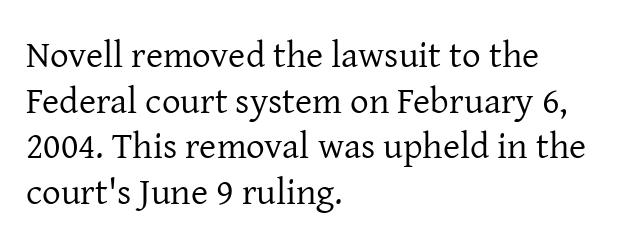
The image shows 37 px regular-weight serif type, upright; set left-aligned, line spacing 1.23x, normal letter spacing, not underlined; low stroke contrast and a medium x-height.
